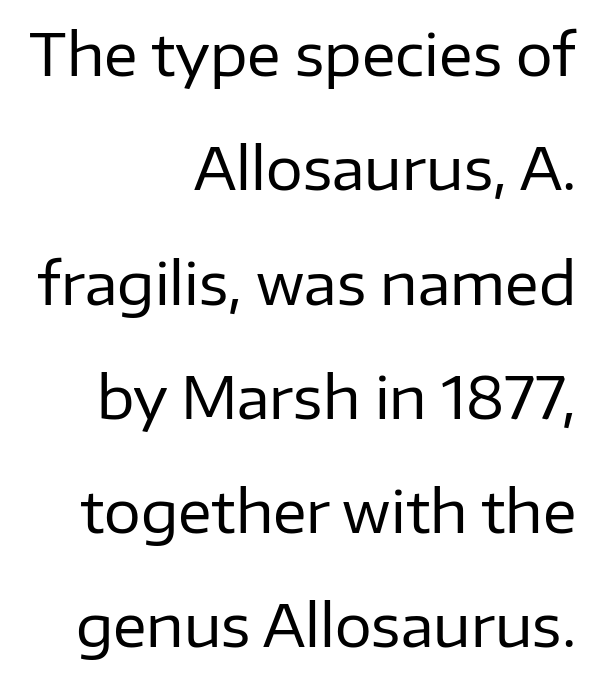
The image shows 58 px regular-weight sans-serif type, upright; set right-aligned, loose line spacing (1.97x), normal letter spacing, not underlined; low stroke contrast and a medium x-height.
